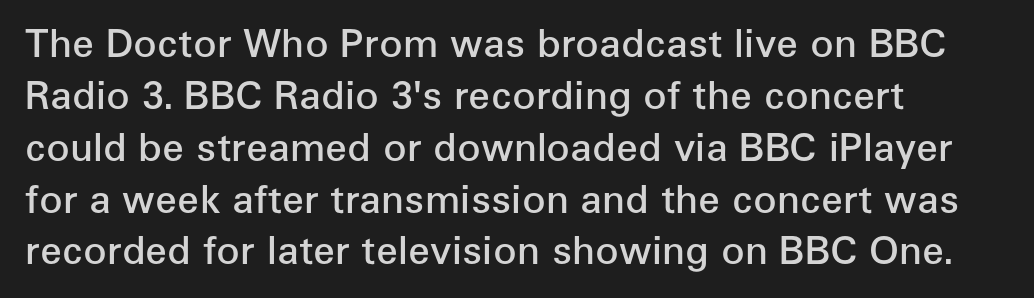
The image shows 39 px semibold sans-serif type, upright; set left-aligned, normal line spacing (1.33x), normal letter spacing, not underlined; low stroke contrast and a medium x-height.
